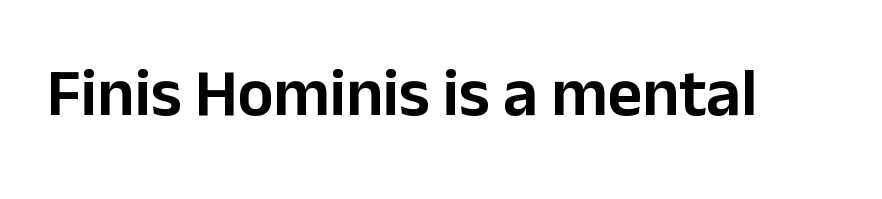
Each letter's strokes conclude bluntly, with no projecting serifs. Note the varied advance widths — an 'i' is clearly narrower than an 'm'. The rendering keeps characters at their native spacing. The space beneath each line is pristine and unruled.
